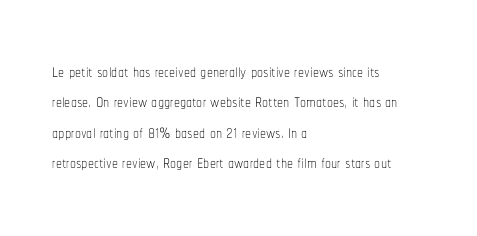
{"italic": "no", "bold": "no", "underline": "no", "align": "left", "line_spacing": "normal", "line_spacing_ratio": 1.27, "letter_spacing": "normal", "letter_spacing_em": 0.0, "glyph_px": 24}
